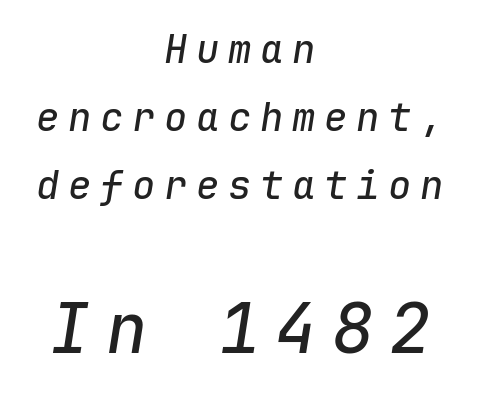
{"italic": "yes", "lean": "right", "slant_degrees": 9, "width": "normal", "stroke_contrast": "low", "x_height": "medium", "monospaced": "yes", "underline": "no", "align": "center", "line_spacing_ratio": 1.74, "letter_spacing": "wide", "letter_spacing_em": 0.22, "larger_block": "second", "size_ratio": 1.77, "glyph_px": 69}
